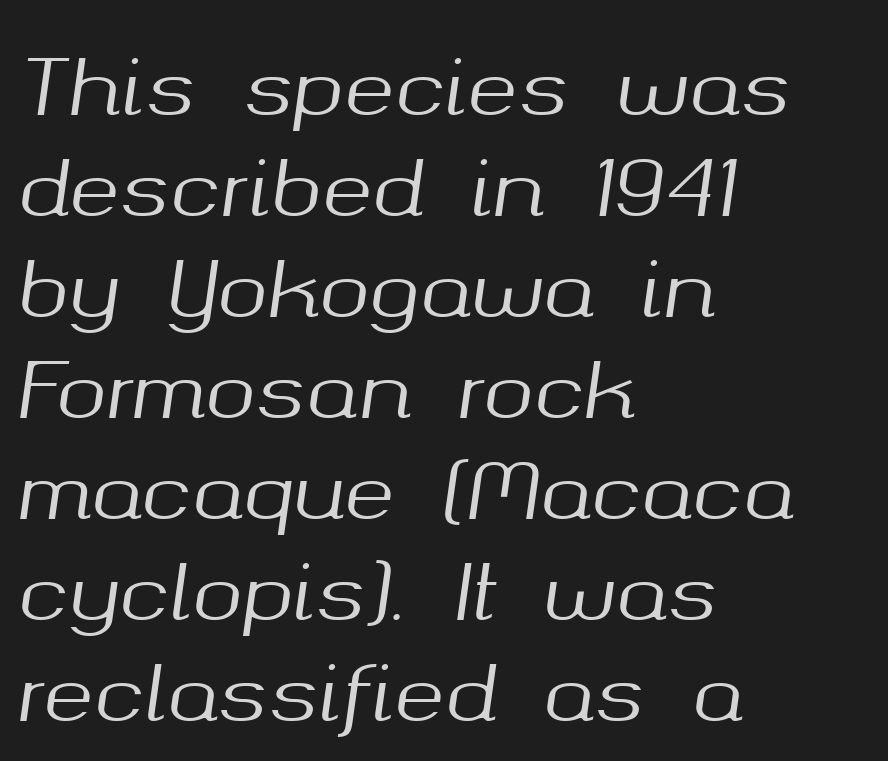
There's an unmistakable incline to the writing here. The block of text has a typical density, with ordinary space between rows. A typesetter would call this proportional, since set widths differ per character. Lines of text with bare space underneath.
